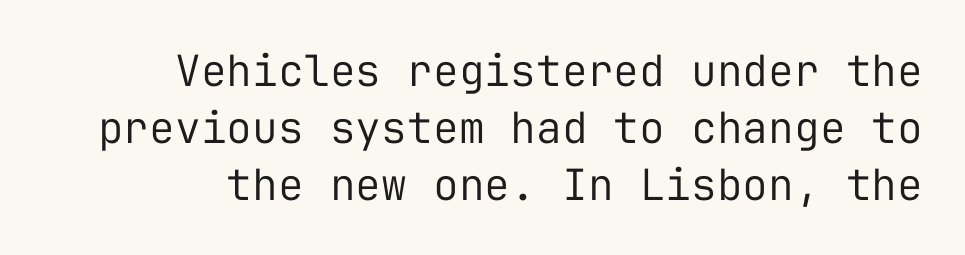
Q: Is the text bold? A: No.
Q: Is the text italic (slanted)? A: No, it is upright.
Q: Is the typeface a serif or a sans-serif typeface? A: Sans-serif.
Q: Is the text underlined? A: No.
Q: How is the paragraph aligned? A: Right-aligned.
Q: Is the spacing between letters normal or unusually wide? A: Normal.
Q: Is the spacing between lines tight, normal or loose? A: Normal.
Q: Width (condensed, normal, or wide)? A: Normal.
Q: Stroke contrast? A: Low.
Q: x-height? A: Medium.
Q: Monospaced? A: Yes.
